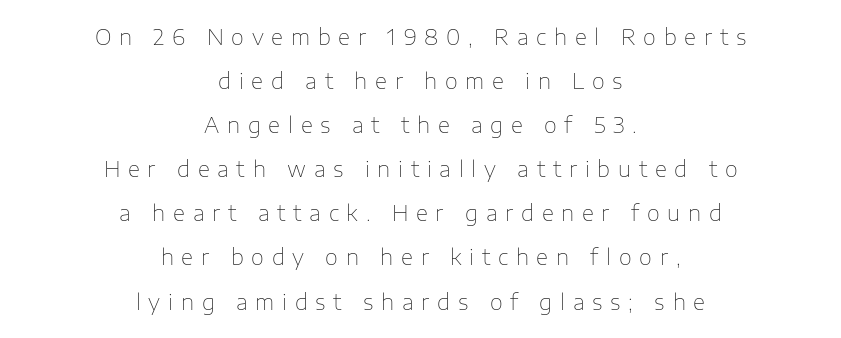
The image shows 21 px text type, upright; set centered, loose line spacing (2.1x), unusually wide letter spacing (+0.37 em), not underlined.
